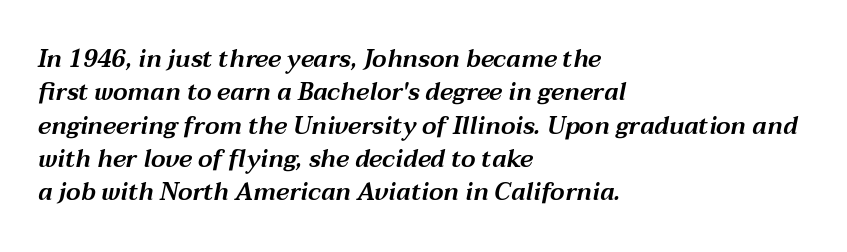
The image shows 24 px text type, italic (leaning right); set left-aligned, normal line spacing (1.39x), normal letter spacing, not underlined.
